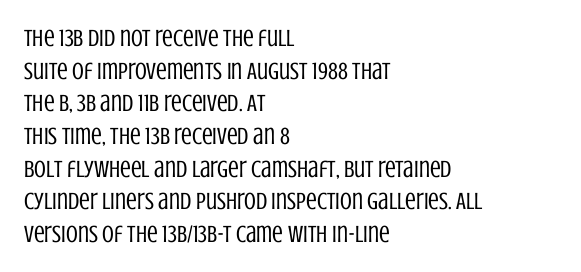
Q: Is the text bold? A: No.
Q: Is the text italic (slanted)? A: No, it is upright.
Q: Is the text underlined? A: No.
Q: How is the paragraph aligned? A: Left-aligned.
Q: Is the spacing between letters normal or unusually wide? A: Normal.
Q: Is the spacing between lines tight, normal or loose? A: Normal.
